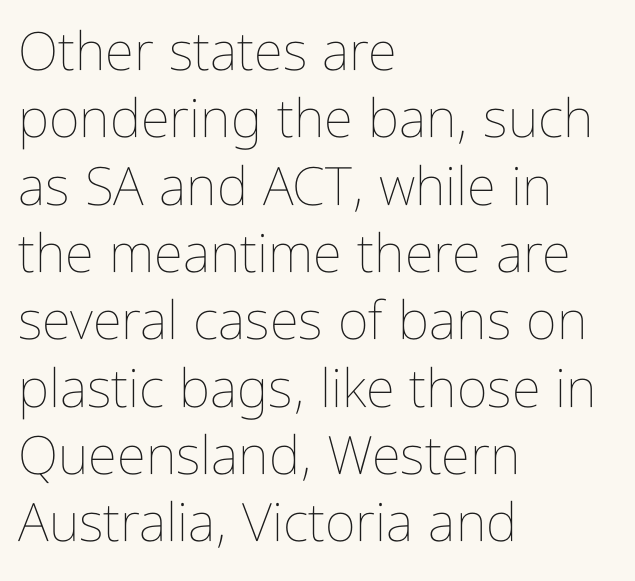
Ink coverage per letter is moderate at most. How would I describe the line gaps? Plain and ordinary. Proportional: the letters do not fall into vertical columns. Decoration check: the copy has no underline. The text block is weighted toward the left margin, trailing off unevenly rightward. Upright lettering throughout.
